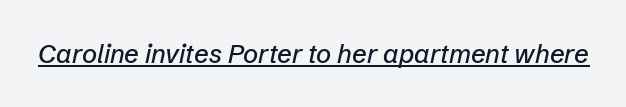
The face used here appears with an underline applied. Default kerning and tracking; the words read as compact shapes. Yep, that's italic — everything's leaning.
